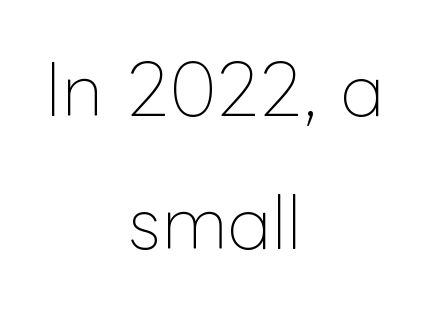
The image shows 69 px thin type, upright; set centered, loose line spacing (1.93x), normal letter spacing, not underlined; low stroke contrast and a medium x-height.
